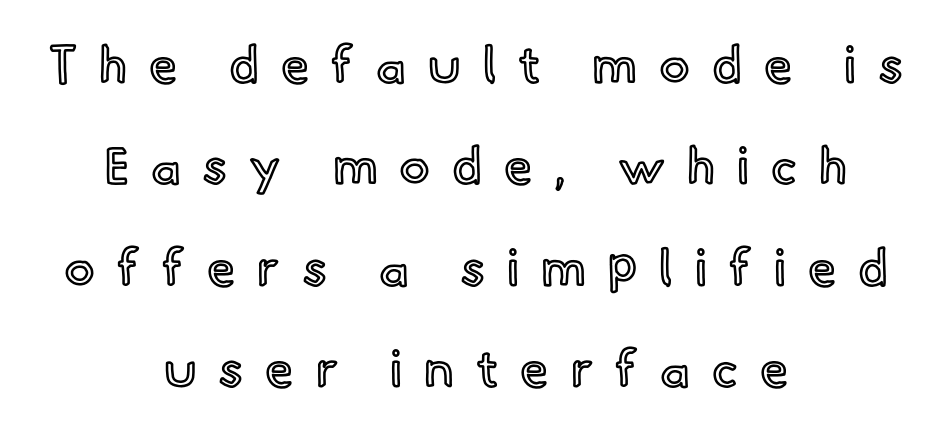
The specimen reads as upright at a glance. Observe the wide spacing: letters keep a clear distance from each other. Which margin do the lines hug? Neither — every line sits in the middle. The leading is generous, giving the passage an open texture. The specimen omits any rule beneath the text block's lines. Do the characters align in a grid? No, the font is proportional.
